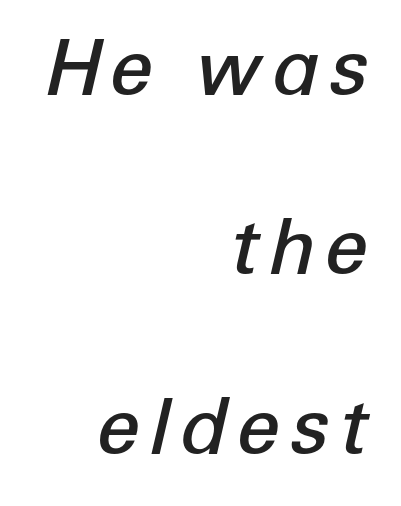
Q: Is the text bold? A: Semi-bold.
Q: Is the text italic (slanted)? A: Yes, it leans right by about 12 degrees.
Q: Is the text underlined? A: No.
Q: How is the paragraph aligned? A: Right-aligned.
Q: Is the spacing between lines tight, normal or loose? A: Loose.
Q: Width (condensed, normal, or wide)? A: Normal.
Q: Stroke contrast? A: Low.
Q: x-height? A: Medium.
Q: Monospaced? A: No.
